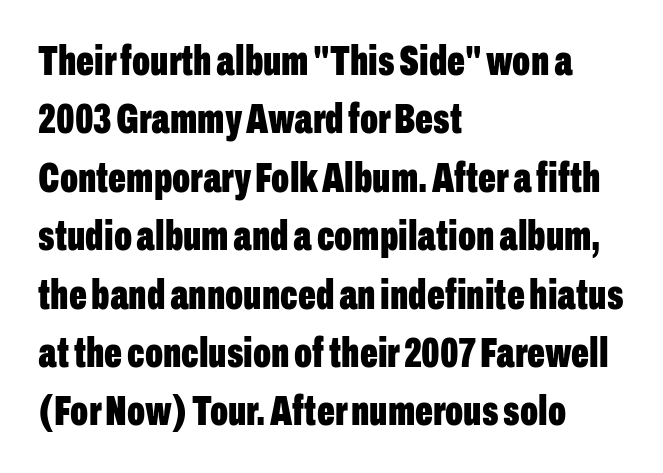
{"serif": "no", "italic": "no", "bold": "yes", "weight": "bold", "width": "condensed", "stroke_contrast": "low", "x_height": "medium", "monospaced": "no", "underline": "no", "align": "left", "line_spacing": "normal", "line_spacing_ratio": 1.39, "letter_spacing": "normal", "letter_spacing_em": 0.0, "glyph_px": 42}
